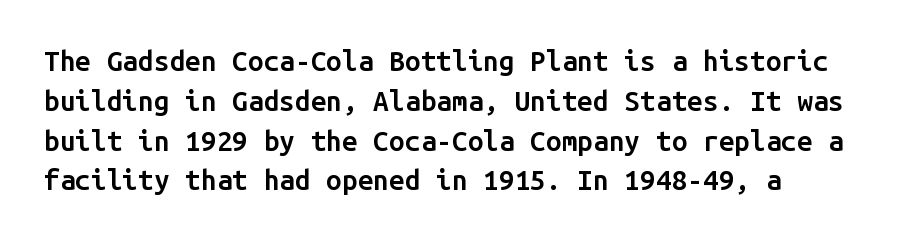
Q: Is the text bold? A: Semi-bold.
Q: Is the text italic (slanted)? A: No, it is upright.
Q: Is the typeface a serif or a sans-serif typeface? A: Sans-serif.
Q: Is the text underlined? A: No.
Q: How is the paragraph aligned? A: Left-aligned.
Q: Is the spacing between letters normal or unusually wide? A: Normal.
Q: Is the spacing between lines tight, normal or loose? A: Normal.
Q: Width (condensed, normal, or wide)? A: Normal.
Q: Stroke contrast? A: Low.
Q: x-height? A: Medium.
Q: Monospaced? A: Yes.
